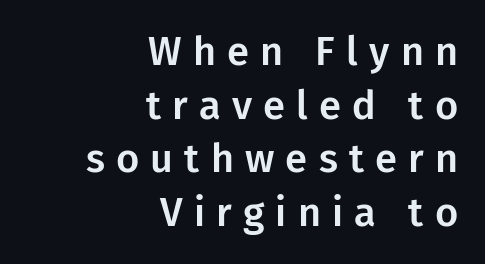
The image shows 40 px sans-serif type, upright; set right-aligned, normal line spacing (1.34x), unusually wide letter spacing (+0.28 em), not underlined; low stroke contrast and a medium x-height.
